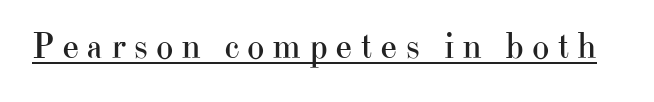
The image shows 37 px regular-weight serif type, upright; set unusually wide letter spacing (+0.2 em), underlined; high stroke contrast and a small x-height.
